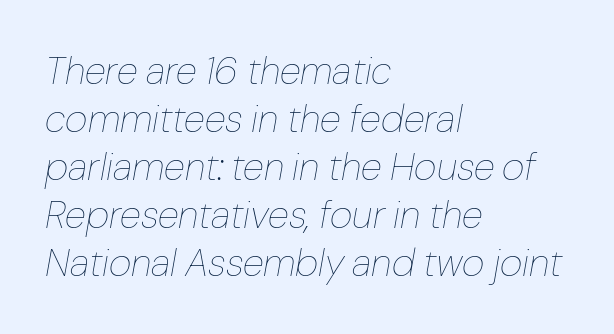
The image shows 39 px thin type, italic (leaning right); set left-aligned, line spacing 1.23x, normal letter spacing, not underlined; low stroke contrast and a medium x-height.
